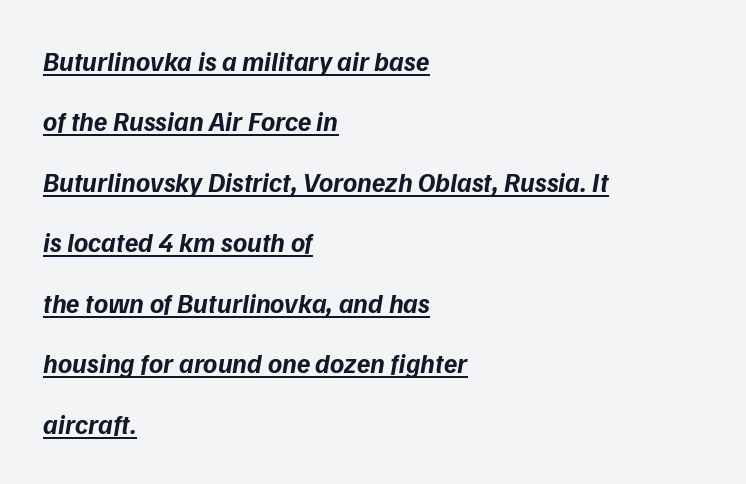
The image shows 27 px bold type, italic (leaning right); set left-aligned, loose line spacing (2.24x), normal letter spacing, underlined.
